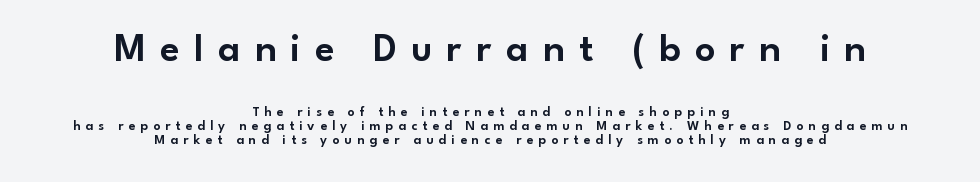
{"serif": "no", "italic": "no", "width": "normal", "stroke_contrast": "low", "x_height": "small", "monospaced": "no", "underline": "no", "align": "center", "line_spacing": "tight", "line_spacing_ratio": 1.02, "letter_spacing": "wide", "letter_spacing_em": 0.36, "larger_block": "first", "size_ratio": 2.86, "glyph_px": 40}
